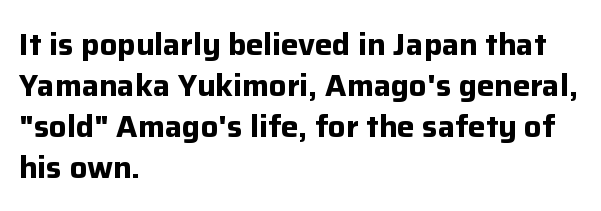
{"serif": "no", "italic": "no", "bold": "yes", "weight": "bold", "width": "normal", "stroke_contrast": "low", "x_height": "medium", "monospaced": "no", "underline": "no", "align": "left", "line_spacing": "normal", "line_spacing_ratio": 1.32, "letter_spacing": "normal", "letter_spacing_em": 0.0, "glyph_px": 31}
